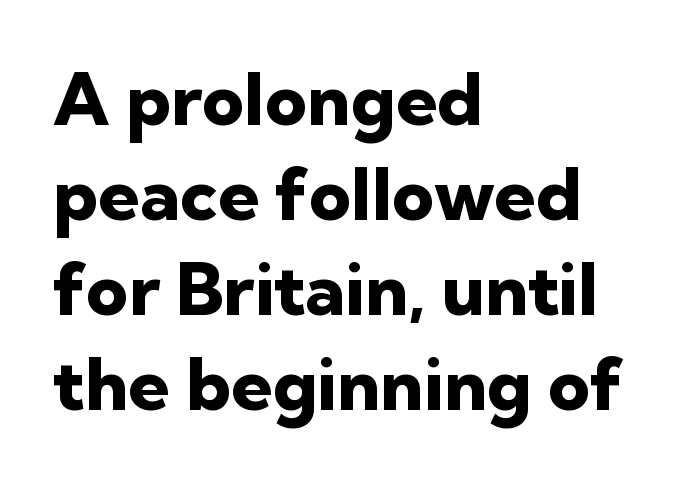
{"serif": "no", "italic": "no", "bold": "yes", "weight": "heavy", "width": "normal", "stroke_contrast": "low", "x_height": "medium", "monospaced": "no", "underline": "no", "align": "left", "line_spacing": "normal", "line_spacing_ratio": 1.3, "letter_spacing": "normal", "letter_spacing_em": 0.0, "glyph_px": 73}
